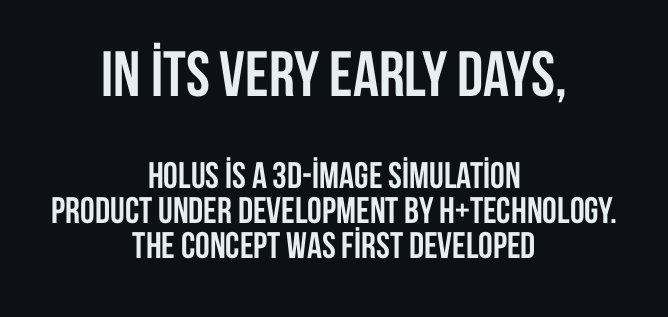
Characters follow at the spacing the type designer built in. This is roman type, the default non-slanted kind. Look at the glyph heights: the upper group is clearly the bigger setting. Underlining? Definitely not there. Heft: maximum for text — a bold.
